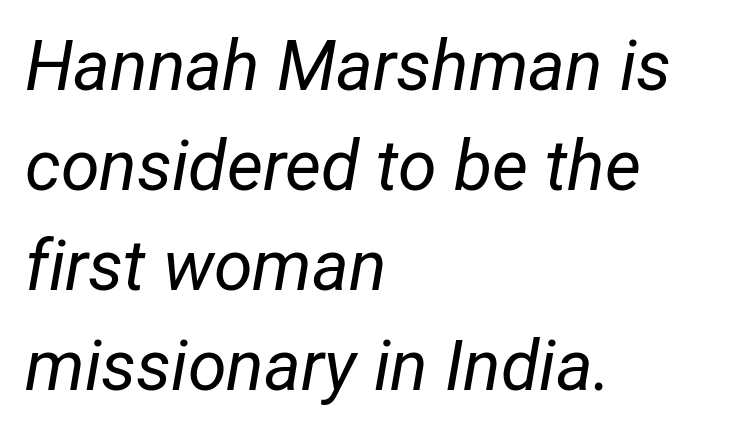
{"italic": "yes", "lean": "right", "slant_degrees": 12, "bold": "no", "weight": "regular", "width": "condensed", "stroke_contrast": "low", "x_height": "medium", "monospaced": "no", "underline": "no", "align": "left", "line_spacing": "normal", "line_spacing_ratio": 1.43, "letter_spacing": "normal", "letter_spacing_em": 0.0, "glyph_px": 70}
